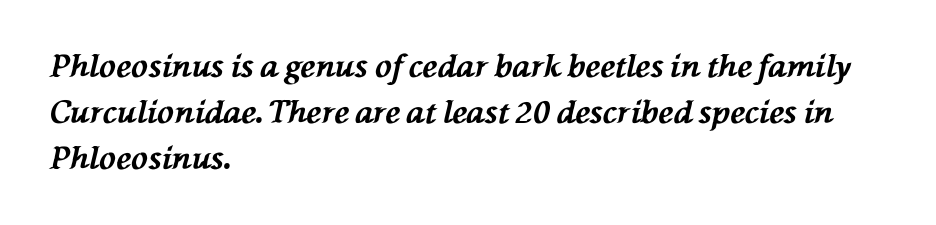
{"italic": "yes", "lean": "left", "slant_degrees": 76, "bold": "yes", "weight": "bold", "width": "normal", "stroke_contrast": "medium", "x_height": "medium", "monospaced": "no", "underline": "no", "align": "left", "line_spacing": "normal", "line_spacing_ratio": 1.48, "letter_spacing": "normal", "letter_spacing_em": 0.0, "glyph_px": 31}
